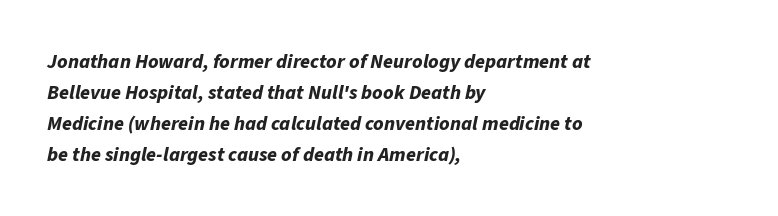
Q: Is the text bold? A: Yes.
Q: Is the text italic (slanted)? A: Yes, it leans right by about 11 degrees.
Q: Is the text underlined? A: No.
Q: How is the paragraph aligned? A: Left-aligned.
Q: Is the spacing between letters normal or unusually wide? A: Normal.
Q: Is the spacing between lines tight, normal or loose? A: Normal.
